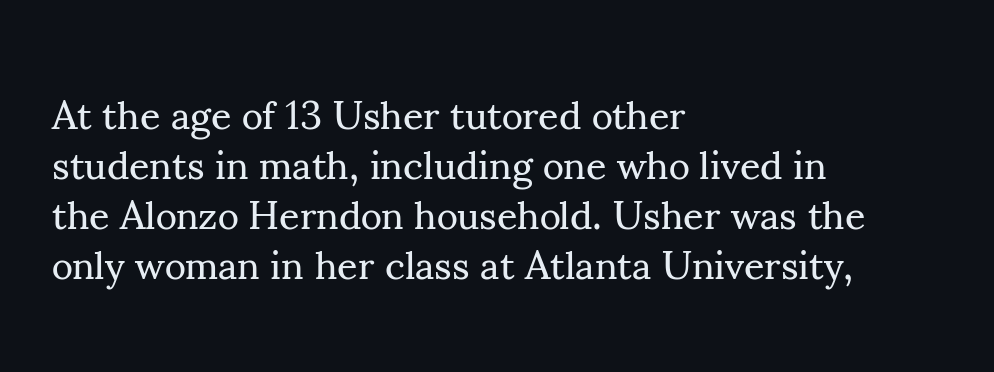
The image shows 40 px regular-weight serif type, upright; set left-aligned, normal line spacing (1.25x), normal letter spacing, not underlined; medium stroke contrast and a small x-height.
